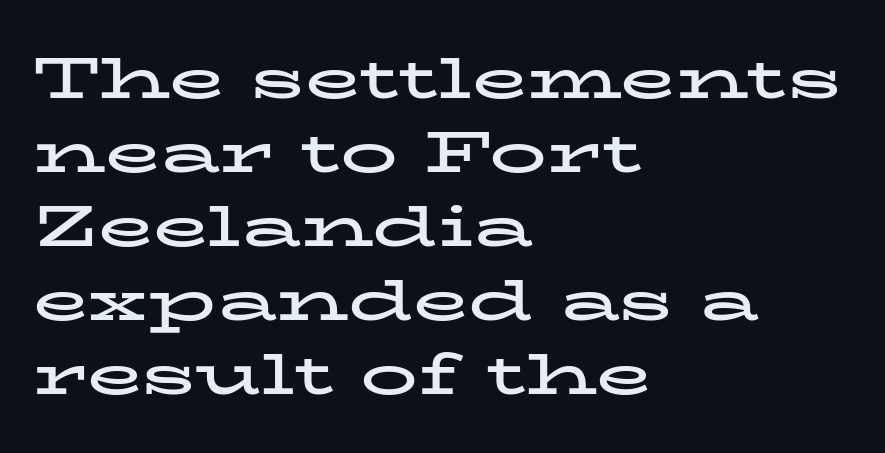
The face used here is proportionally spaced, like ordinary book or web type. Line spacing here is normal. Casual observation: everything's shoved over to the left. The letterforms sit shoulder to shoulder at normal distance.
